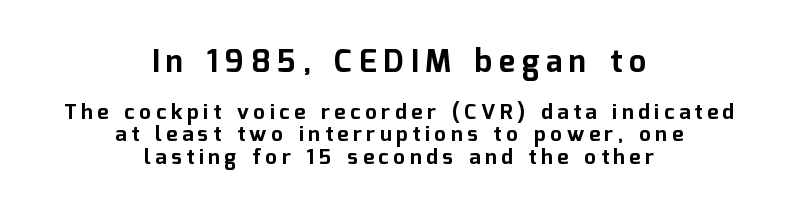
{"serif": "no", "italic": "no", "bold": "yes", "weight": "bold", "width": "normal", "stroke_contrast": "low", "x_height": "medium", "monospaced": "no", "underline": "no", "align": "center", "line_spacing": "tight", "line_spacing_ratio": 1.07, "letter_spacing": "wide", "letter_spacing_em": 0.22, "larger_block": "first", "size_ratio": 1.48, "glyph_px": 31}
